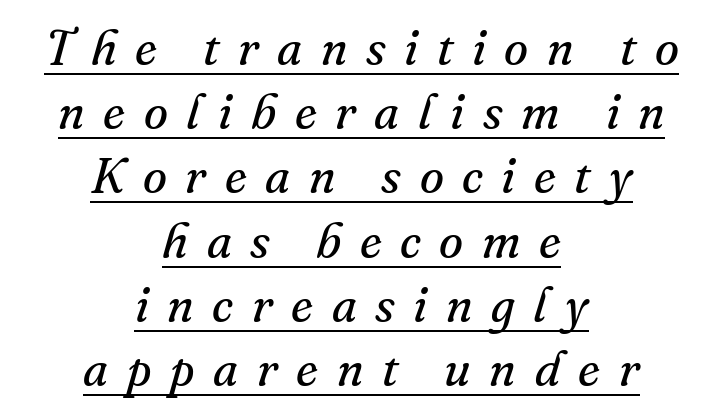
Q: Is the text bold? A: No.
Q: Is the text italic (slanted)? A: Yes, it leans right by about 16 degrees.
Q: Is the typeface a serif or a sans-serif typeface? A: Serif.
Q: Is the text underlined? A: Yes.
Q: How is the paragraph aligned? A: Centered.
Q: Is the spacing between letters normal or unusually wide? A: Unusually wide.
Q: Is the spacing between lines tight, normal or loose? A: Normal.
Q: Width (condensed, normal, or wide)? A: Normal.
Q: Stroke contrast? A: Medium.
Q: x-height? A: Small.
Q: Monospaced? A: No.
